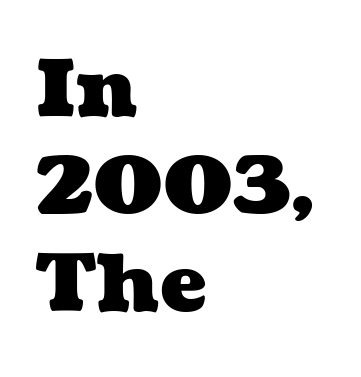
Is this a fixed-width face? No — the glyphs have proportional, varying widths. Type without underlining. The rendering uses a bold face; every stroke is thick and dark. The rendering uses a moderate line-height, typical for paragraphs.
